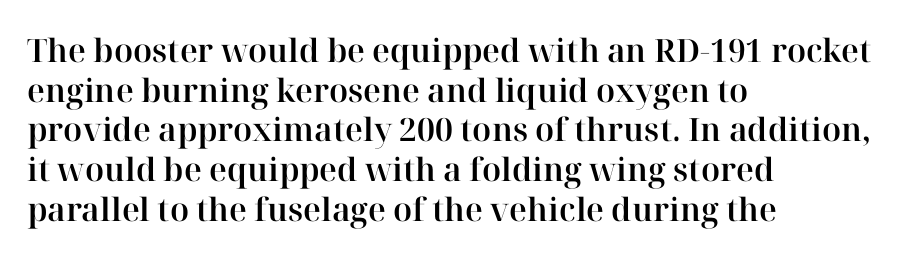
{"serif": "yes", "italic": "no", "width": "normal", "stroke_contrast": "high", "x_height": "medium", "monospaced": "no", "underline": "no", "align": "left", "line_spacing_ratio": 1.24, "letter_spacing": "normal", "letter_spacing_em": 0.0, "glyph_px": 32}
